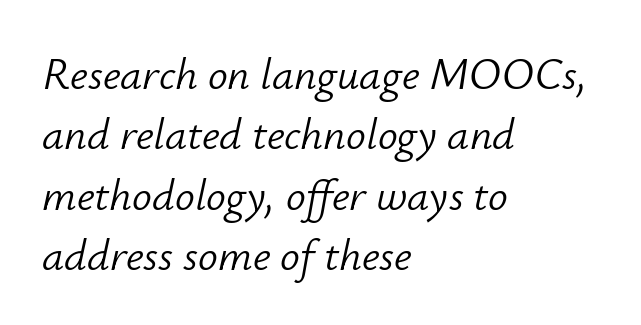
The image shows 44 px light type, italic (leaning right); set left-aligned, normal line spacing (1.37x), normal letter spacing, not underlined; low stroke contrast and a small x-height.
